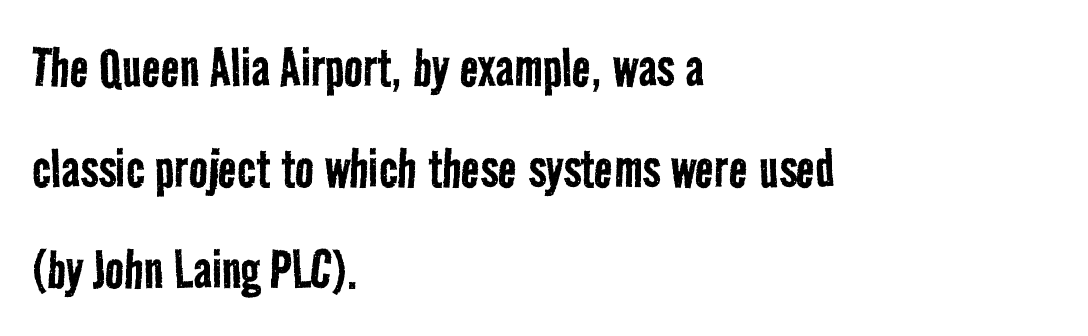
Q: Is the text bold? A: No.
Q: Is the typeface a serif or a sans-serif typeface? A: Sans-serif.
Q: Is the text underlined? A: No.
Q: How is the paragraph aligned? A: Left-aligned.
Q: Is the spacing between letters normal or unusually wide? A: Normal.
Q: Is the spacing between lines tight, normal or loose? A: Normal.
Q: Width (condensed, normal, or wide)? A: Condensed.
Q: Stroke contrast? A: Low.
Q: x-height? A: Medium.
Q: Monospaced? A: No.
